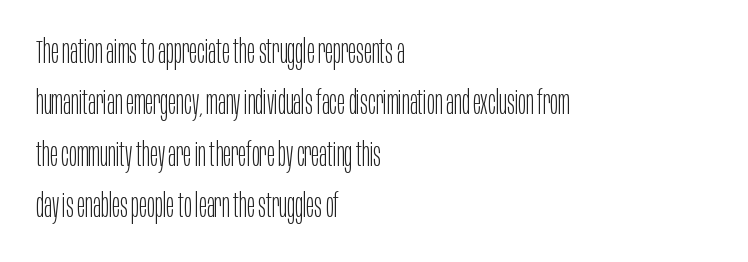
{"serif": "no", "italic": "no", "bold": "no", "weight": "light", "width": "condensed", "stroke_contrast": "low", "x_height": "large", "monospaced": "no", "underline": "no", "align": "left", "line_spacing": "normal", "line_spacing_ratio": 1.56, "letter_spacing": "normal", "letter_spacing_em": 0.0, "glyph_px": 33}
